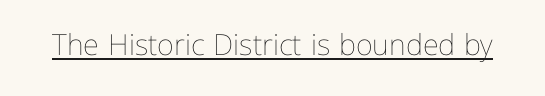
Q: Is the text bold? A: No.
Q: Is the text italic (slanted)? A: No, it is upright.
Q: Is the text underlined? A: Yes.
Q: Is the spacing between letters normal or unusually wide? A: Normal.
Q: Width (condensed, normal, or wide)? A: Normal.
Q: Stroke contrast? A: Low.
Q: x-height? A: Medium.
Q: Monospaced? A: No.
